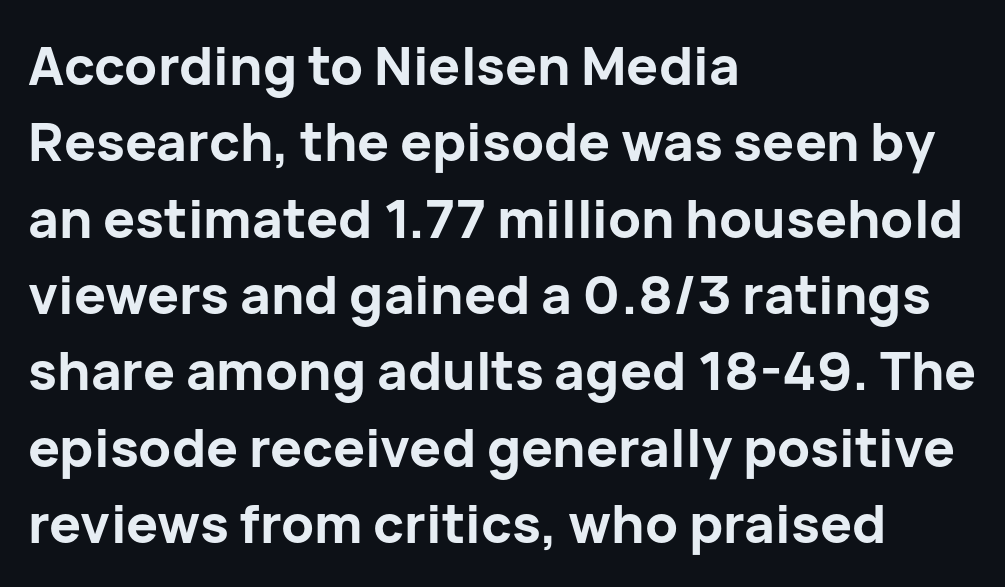
Q: Is the text bold? A: Yes.
Q: Is the text italic (slanted)? A: No, it is upright.
Q: Is the typeface a serif or a sans-serif typeface? A: Sans-serif.
Q: Is the text underlined? A: No.
Q: How is the paragraph aligned? A: Left-aligned.
Q: Is the spacing between letters normal or unusually wide? A: Normal.
Q: Is the spacing between lines tight, normal or loose? A: Normal.
Q: Width (condensed, normal, or wide)? A: Normal.
Q: Stroke contrast? A: Low.
Q: x-height? A: Medium.
Q: Monospaced? A: No.
